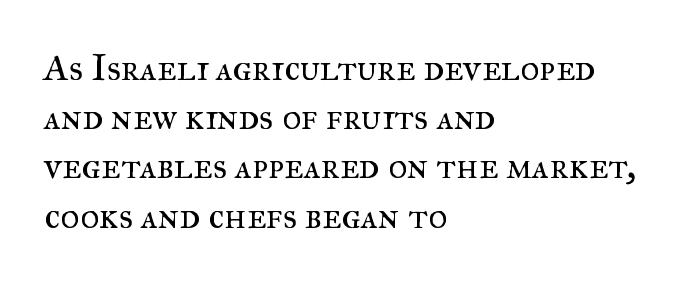
A typesetter would mark this as roman, not italic. The passage shown is not bold in any degree. Spacing verdict: proportional, widths tailored to each character. Each word holds together tightly as a unit, with standard inter-letter gaps. This sample uses a serif face. Just letters on the line, the space beneath them empty.
